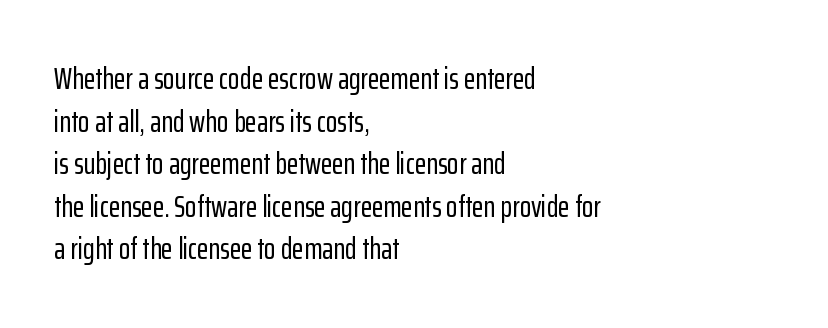
The image shows 30 px condensed sans-serif type, upright; set left-aligned, normal line spacing (1.42x), normal letter spacing, not underlined; low stroke contrast and a medium x-height.
